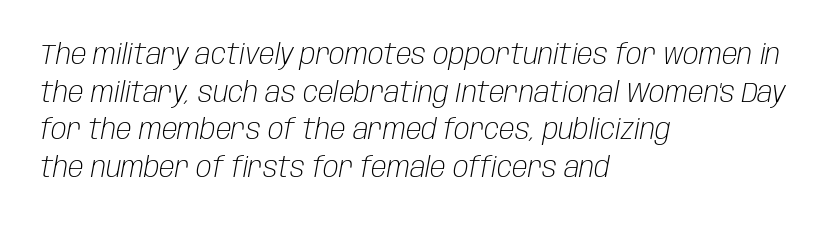
Q: Is the text bold? A: No.
Q: Is the text italic (slanted)? A: Yes, it leans right by about 10 degrees.
Q: Is the text underlined? A: No.
Q: How is the paragraph aligned? A: Left-aligned.
Q: Is the spacing between letters normal or unusually wide? A: Normal.
Q: Is the spacing between lines tight, normal or loose? A: Normal.
Q: Width (condensed, normal, or wide)? A: Condensed.
Q: Stroke contrast? A: Low.
Q: x-height? A: Large.
Q: Monospaced? A: No.
